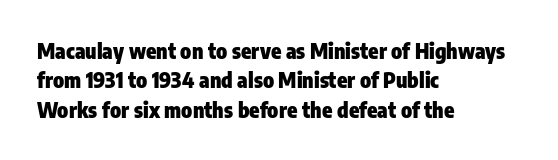
{"italic": "no", "bold": "yes", "underline": "no", "align": "left", "line_spacing": "normal", "line_spacing_ratio": 1.4, "letter_spacing": "normal", "letter_spacing_em": 0.0, "glyph_px": 21}
